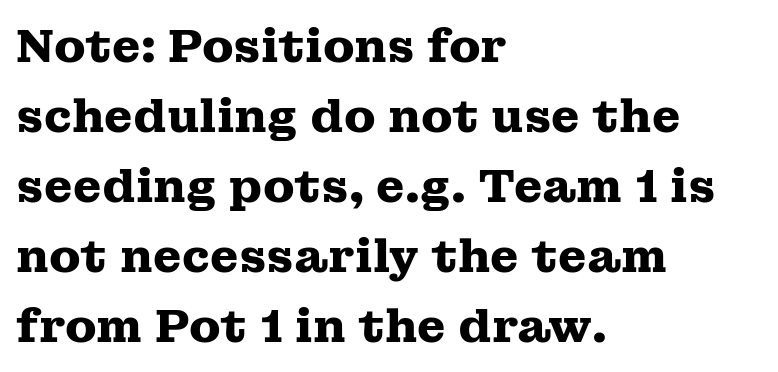
The letters advance in unequal steps, a hallmark of proportional type. Vertical strokes here are truly vertical. The line-height multiplier appears to be the usual default. The typesetter chose a ragged-right arrangement here.
